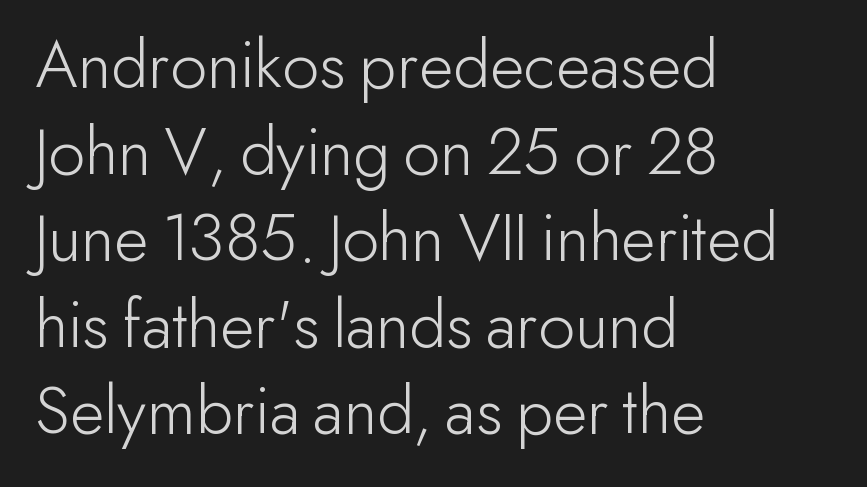
{"serif": "no", "italic": "no", "bold": "no", "weight": "light", "width": "normal", "stroke_contrast": "low", "x_height": "small", "monospaced": "no", "underline": "no", "align": "left", "line_spacing_ratio": 1.22, "letter_spacing": "normal", "letter_spacing_em": 0.0, "glyph_px": 71}
